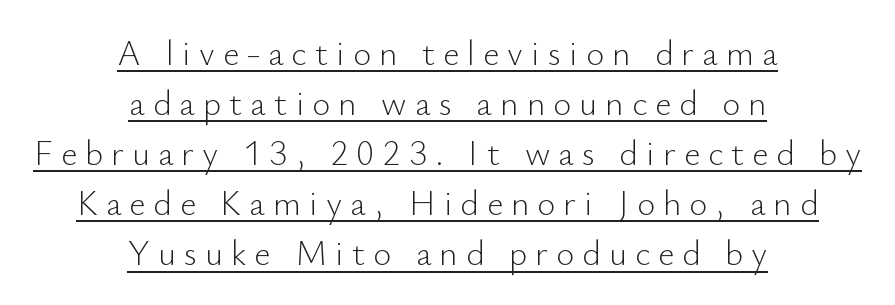
{"serif": "no", "italic": "no", "bold": "no", "weight": "light", "width": "normal", "stroke_contrast": "low", "x_height": "small", "monospaced": "no", "underline": "yes", "align": "center", "line_spacing": "normal", "line_spacing_ratio": 1.43, "letter_spacing": "wide", "letter_spacing_em": 0.23, "glyph_px": 35}
